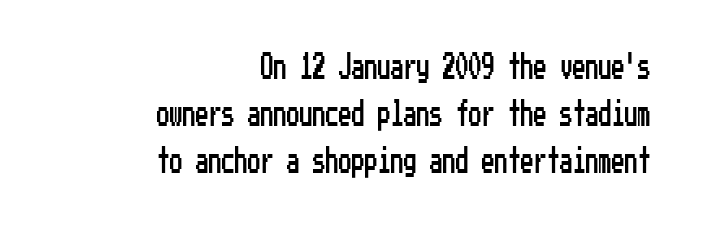
The image shows 26 px text type, upright; set right-aligned, line spacing 1.8x, normal letter spacing, not underlined.
